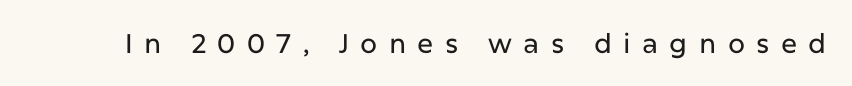
The image shows 27 px text type, upright; set unusually wide letter spacing (+0.42 em), not underlined.
